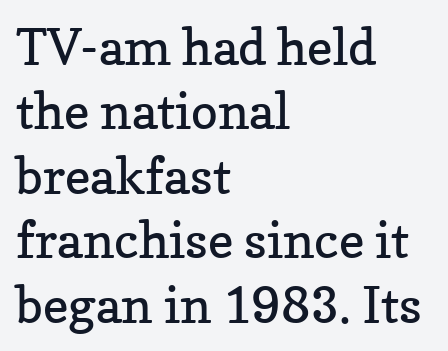
Q: Is the text bold? A: No.
Q: Is the text italic (slanted)? A: No, it is upright.
Q: Is the typeface a serif or a sans-serif typeface? A: Serif.
Q: Is the text underlined? A: No.
Q: How is the paragraph aligned? A: Left-aligned.
Q: Is the spacing between letters normal or unusually wide? A: Normal.
Q: Is the spacing between lines tight, normal or loose? A: Normal.
Q: Width (condensed, normal, or wide)? A: Normal.
Q: Stroke contrast? A: Low.
Q: x-height? A: Medium.
Q: Monospaced? A: No.
